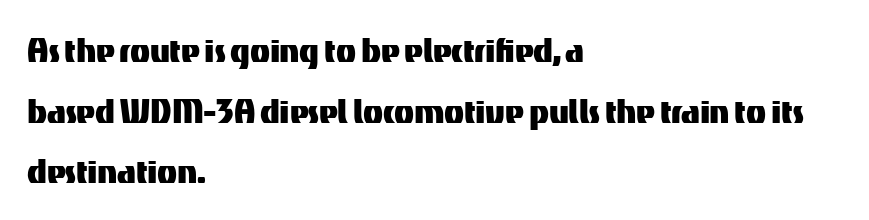
Q: Is the text italic (slanted)? A: No, it is upright.
Q: Is the typeface a serif or a sans-serif typeface? A: Sans-serif.
Q: Is the text underlined? A: No.
Q: How is the paragraph aligned? A: Left-aligned.
Q: Is the spacing between letters normal or unusually wide? A: Normal.
Q: Is the spacing between lines tight, normal or loose? A: Normal.
Q: Width (condensed, normal, or wide)? A: Normal.
Q: Stroke contrast? A: Medium.
Q: x-height? A: Medium.
Q: Monospaced? A: No.
